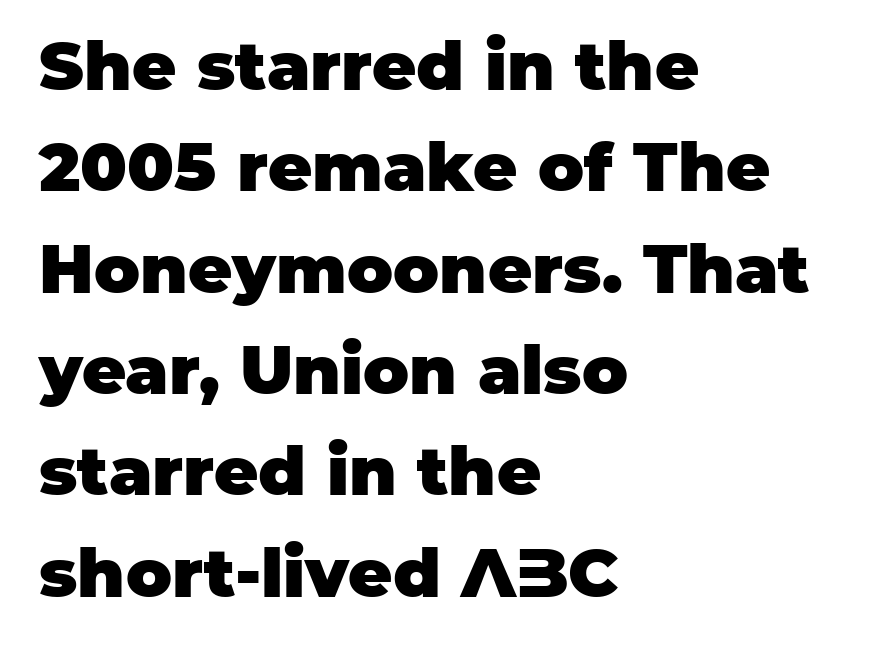
{"serif": "no", "italic": "no", "bold": "yes", "weight": "heavy", "width": "normal", "stroke_contrast": "low", "x_height": "large", "monospaced": "no", "underline": "no", "align": "left", "line_spacing": "normal", "line_spacing_ratio": 1.49, "letter_spacing": "normal", "letter_spacing_em": 0.0, "glyph_px": 68}
